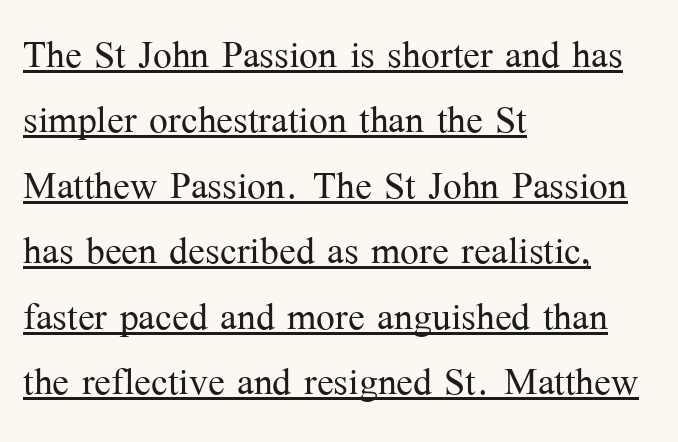
A roman cut, with each character standing at attention. Letters have the restrained weight of plain body copy at most. Short and long lines alike share a common starting point at left. Reading down the column, the eye jumps a familiar distance to each next line. The rendering uses natural spacing where letterforms have individual widths. Nobody touched the tracking dial on this one.
